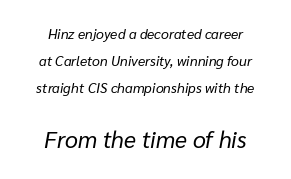
{"italic": "yes", "lean": "right", "slant_degrees": 10, "bold": "no", "underline": "no", "align": "center", "line_spacing": "loose", "line_spacing_ratio": 1.92, "letter_spacing": "normal", "letter_spacing_em": 0.0, "larger_block": "second", "size_ratio": 1.64, "glyph_px": 23}
